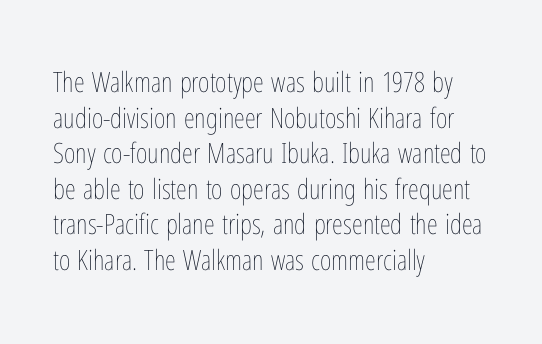
The image shows 28 px thin, condensed type, upright; set left-aligned, normal line spacing (1.27x), normal letter spacing, not underlined; low stroke contrast and a medium x-height.
